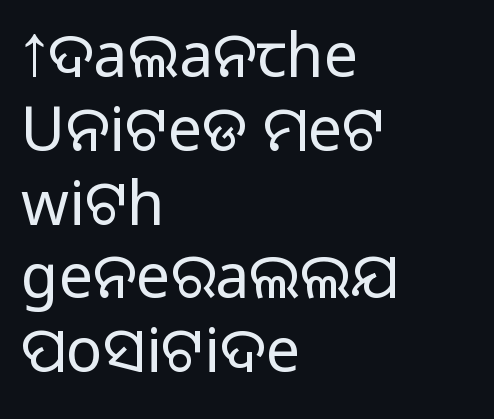
Q: Is the text bold? A: No.
Q: Is the text italic (slanted)? A: No, it is upright.
Q: Is the typeface a serif or a sans-serif typeface? A: Sans-serif.
Q: Is the text underlined? A: No.
Q: How is the paragraph aligned? A: Left-aligned.
Q: Is the spacing between letters normal or unusually wide? A: Normal.
Q: Width (condensed, normal, or wide)? A: Normal.
Q: Stroke contrast? A: Low.
Q: x-height? A: Large.
Q: Monospaced? A: No.
